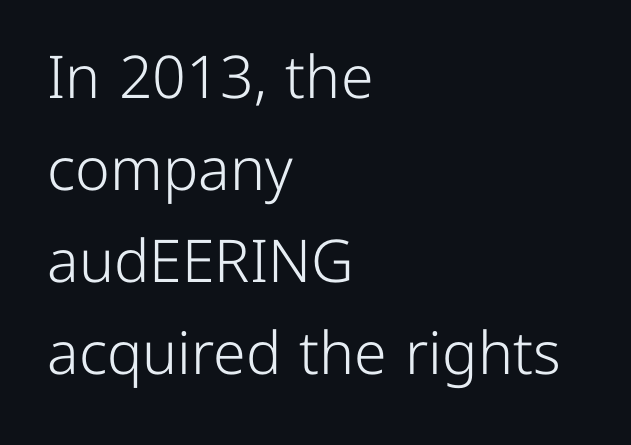
There is no visible air inserted between adjacent glyphs. The letters advance in unequal steps, a hallmark of proportional type. Is there much room between lines? A standard amount, neither cramped nor airy. Vertical strokes here are truly vertical. The zone under the glyphs is completely vacant.
